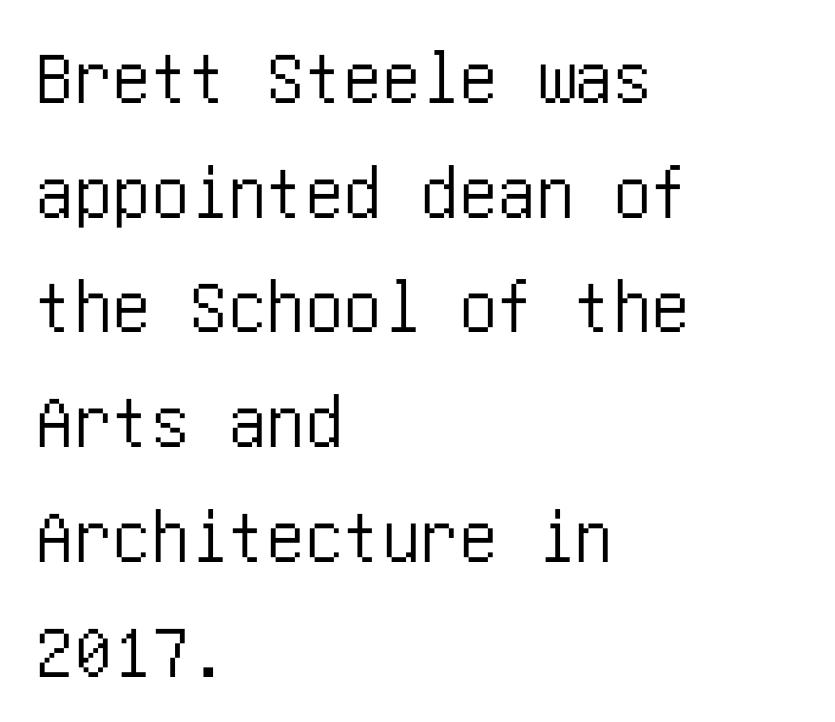
The image shows 77 px condensed sans-serif type, upright; set left-aligned, normal line spacing (1.49x), normal letter spacing, not underlined; low stroke contrast and a large x-height.
